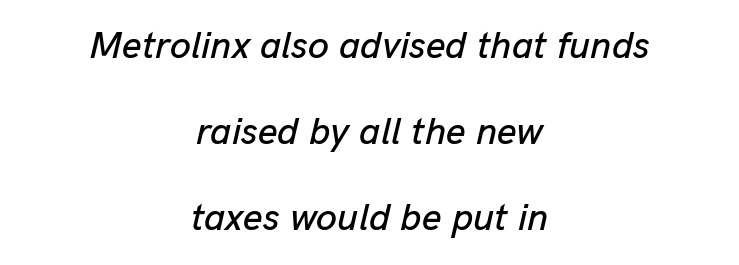
Does the lettering tilt? It does — this is italic. Line spacing here is loose. Alignment: centered. Unmarked baselines from the first word to the last.
